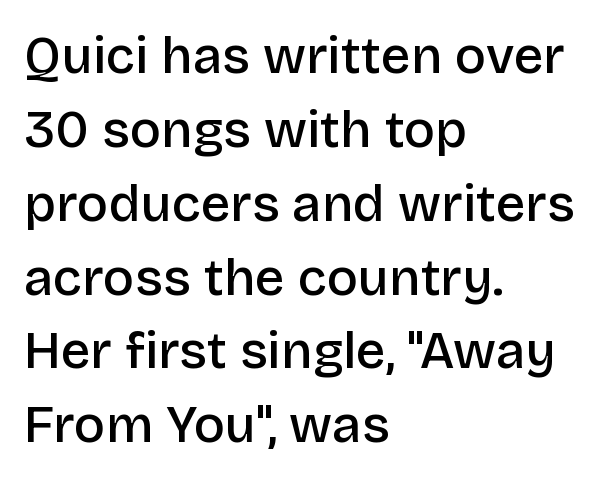
{"serif": "no", "italic": "no", "bold": "semi", "weight": "semibold", "width": "normal", "stroke_contrast": "low", "x_height": "large", "monospaced": "no", "underline": "no", "align": "left", "line_spacing": "normal", "line_spacing_ratio": 1.42, "letter_spacing": "normal", "letter_spacing_em": 0.0, "glyph_px": 52}
